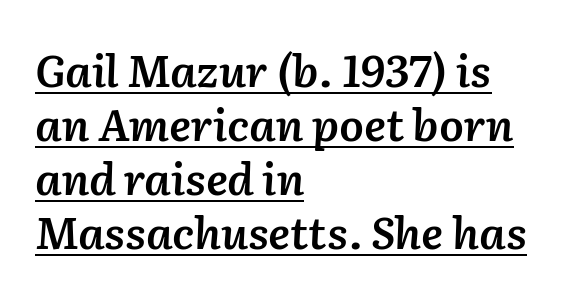
The image shows 44 px semibold type, italic (leaning right); set left-aligned, line spacing 1.23x, normal letter spacing, underlined; low stroke contrast and a medium x-height.
